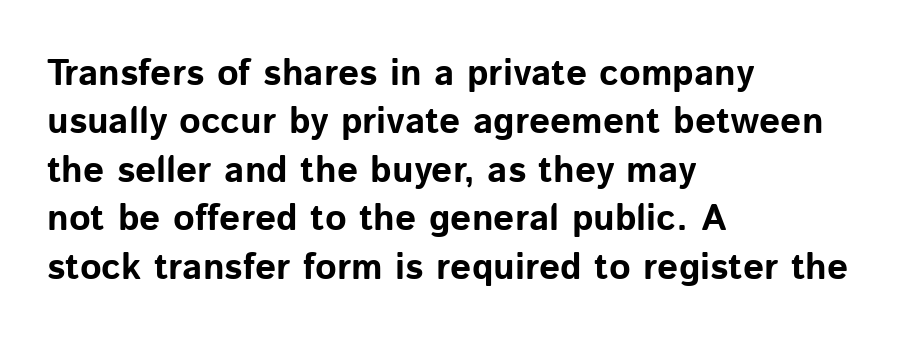
The image shows 37 px bold sans-serif type, upright; set left-aligned, normal line spacing (1.31x), normal letter spacing, not underlined; low stroke contrast and a medium x-height.
